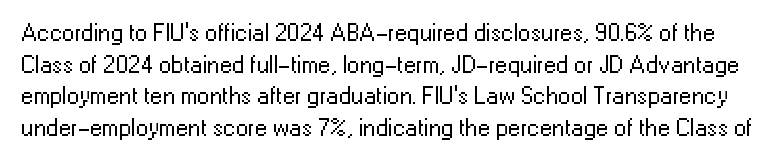
{"italic": "no", "bold": "no", "underline": "no", "line_spacing": "normal", "line_spacing_ratio": 1.27, "letter_spacing": "normal", "letter_spacing_em": 0.0, "glyph_px": 25}
